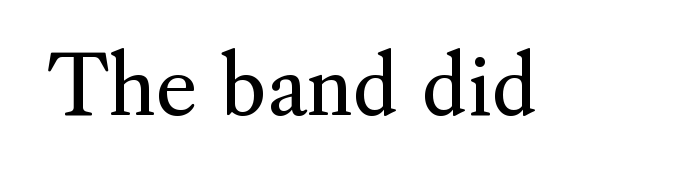
{"serif": "yes", "italic": "no", "bold": "no", "weight": "regular", "width": "normal", "stroke_contrast": "medium", "x_height": "small", "monospaced": "no", "underline": "no", "letter_spacing": "normal", "letter_spacing_em": 0.0, "glyph_px": 80}
